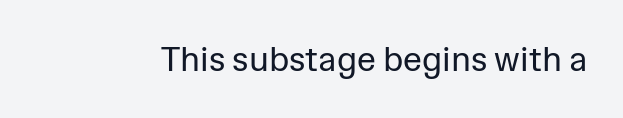
{"serif": "no", "italic": "no", "bold": "no", "weight": "regular", "width": "normal", "stroke_contrast": "low", "x_height": "medium", "monospaced": "no", "underline": "no", "letter_spacing": "normal", "letter_spacing_em": 0.0, "glyph_px": 34}
